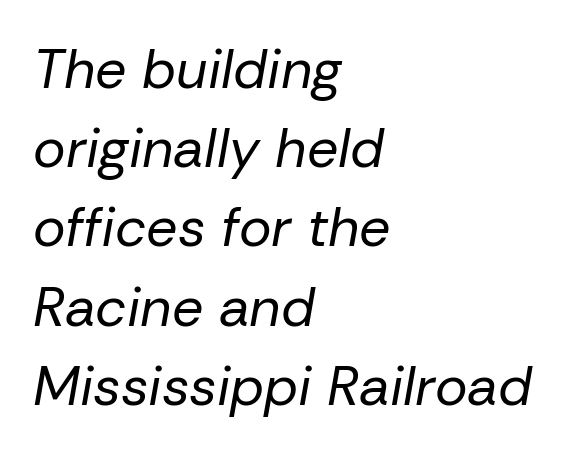
Honestly, the row spacing looks completely unremarkable. Nothing heavy about these letters — not bold at all. What stands out about the letter spacing? Nothing — it is the standard amount. Slanted lettering throughout. Unmarked baselines from the first word to the last.
